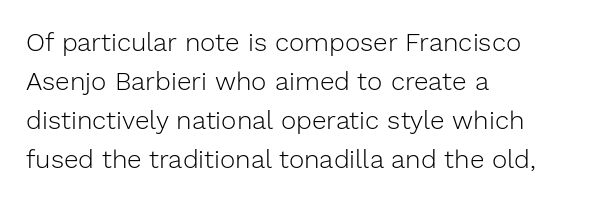
Q: Is the text bold? A: No.
Q: Is the text italic (slanted)? A: No, it is upright.
Q: Is the text underlined? A: No.
Q: How is the paragraph aligned? A: Left-aligned.
Q: Is the spacing between letters normal or unusually wide? A: Normal.
Q: Is the spacing between lines tight, normal or loose? A: Normal.
